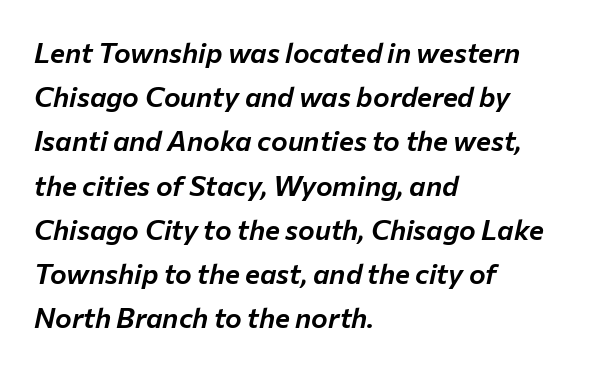
Check under the words: just untouched page. The rows are spaced the way most documents space them. Proportional: the letters do not fall into vertical columns. Does the lettering tilt? It does — this is italic. Every row of glyphs begins at an identical x-position on the left.
